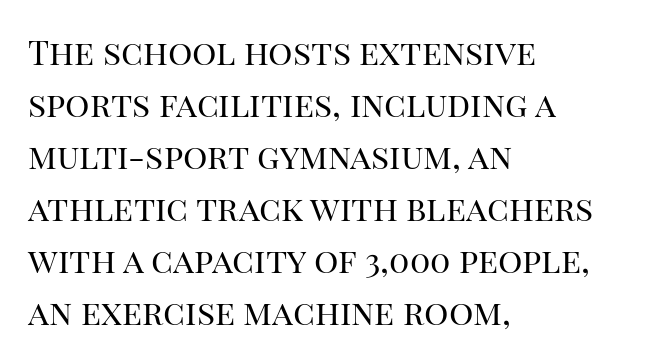
The image shows 34 px regular-weight serif type, upright; set left-aligned, normal line spacing (1.53x), normal letter spacing, not underlined; high stroke contrast and a large x-height.
